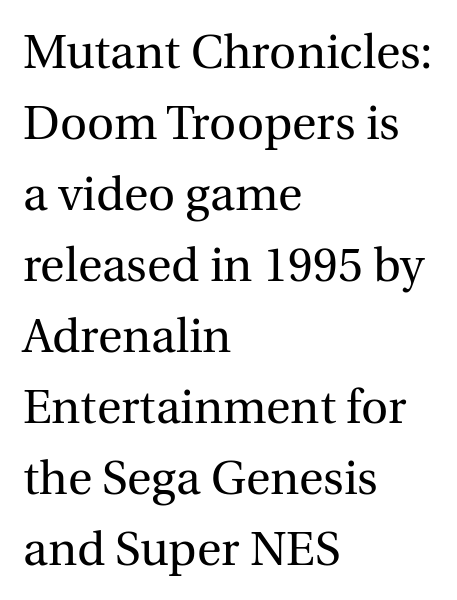
{"serif": "yes", "italic": "no", "bold": "no", "weight": "regular", "width": "normal", "x_height": "medium", "monospaced": "no", "underline": "no", "align": "left", "line_spacing": "normal", "line_spacing_ratio": 1.51, "letter_spacing": "normal", "letter_spacing_em": 0.0, "glyph_px": 47}
